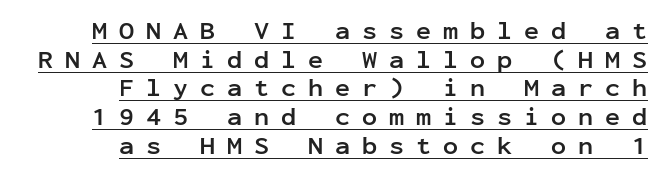
Q: Is the text bold? A: Yes.
Q: Is the text italic (slanted)? A: No, it is upright.
Q: Is the text underlined? A: Yes.
Q: How is the paragraph aligned? A: Right-aligned.
Q: Is the spacing between letters normal or unusually wide? A: Unusually wide.
Q: Is the spacing between lines tight, normal or loose? A: Tight.
